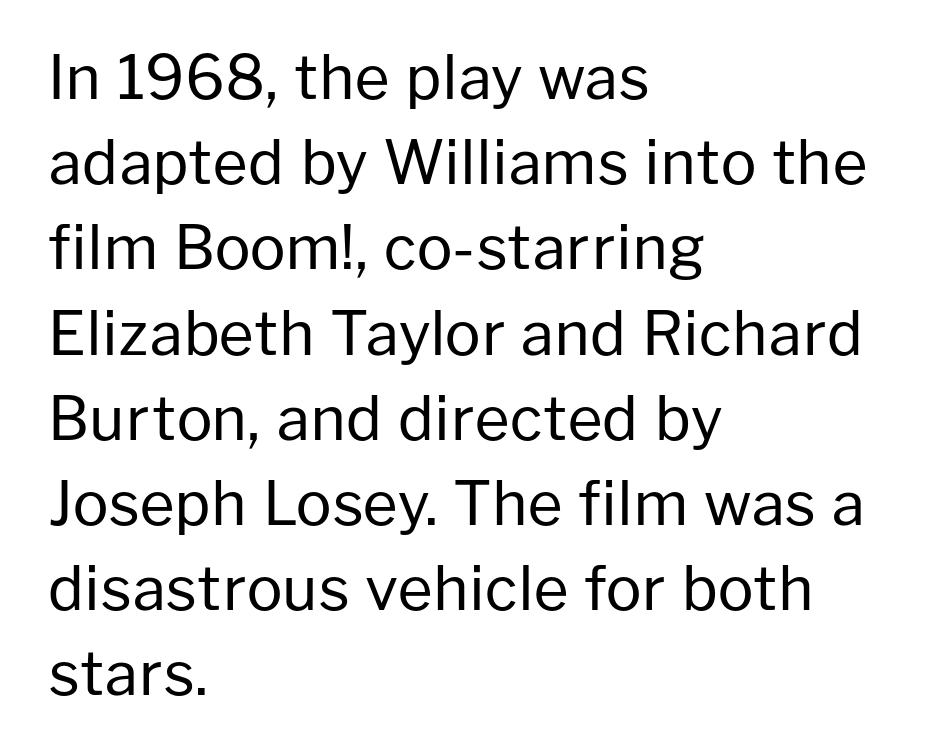
Q: Is the text bold? A: No.
Q: Is the text italic (slanted)? A: No, it is upright.
Q: Is the typeface a serif or a sans-serif typeface? A: Sans-serif.
Q: Is the text underlined? A: No.
Q: How is the paragraph aligned? A: Left-aligned.
Q: Is the spacing between letters normal or unusually wide? A: Normal.
Q: Is the spacing between lines tight, normal or loose? A: Normal.
Q: Width (condensed, normal, or wide)? A: Normal.
Q: Stroke contrast? A: Low.
Q: x-height? A: Medium.
Q: Monospaced? A: No.
